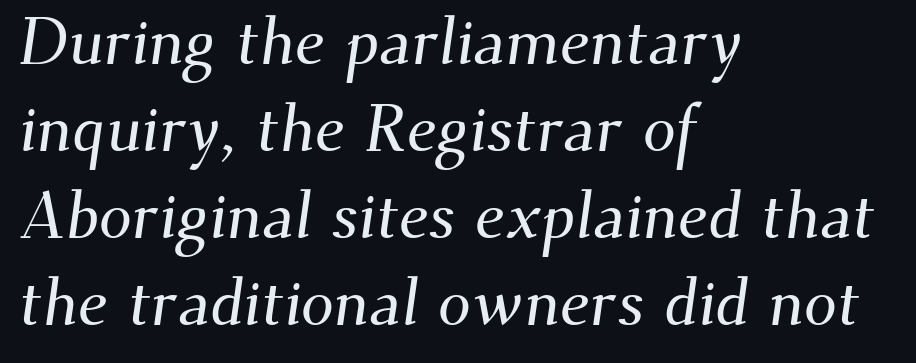
The image shows 66 px serif type; set left-aligned, normal line spacing (1.32x), normal letter spacing, not underlined; medium stroke contrast and a small x-height.
